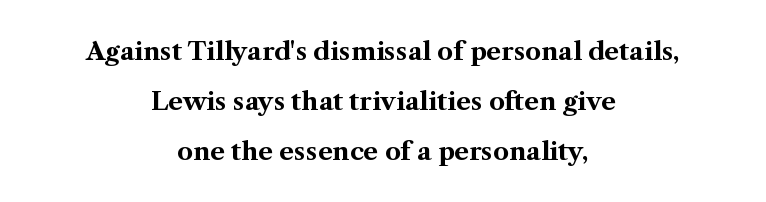
Q: Is the text bold? A: Yes.
Q: Is the text italic (slanted)? A: No, it is upright.
Q: Is the text underlined? A: No.
Q: How is the paragraph aligned? A: Centered.
Q: Is the spacing between letters normal or unusually wide? A: Normal.
Q: Is the spacing between lines tight, normal or loose? A: Loose.
